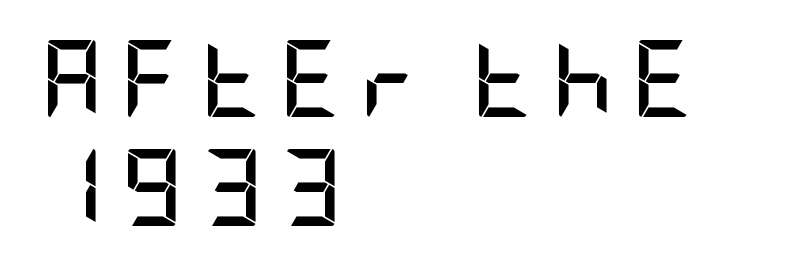
Q: Is the text bold? A: Yes.
Q: Is the text italic (slanted)? A: No, it is upright.
Q: Is the typeface a serif or a sans-serif typeface? A: Sans-serif.
Q: Is the text underlined? A: No.
Q: How is the paragraph aligned? A: Left-aligned.
Q: Is the spacing between letters normal or unusually wide? A: Unusually wide.
Q: Is the spacing between lines tight, normal or loose? A: Normal.
Q: Width (condensed, normal, or wide)? A: Condensed.
Q: Stroke contrast? A: Low.
Q: x-height? A: Large.
